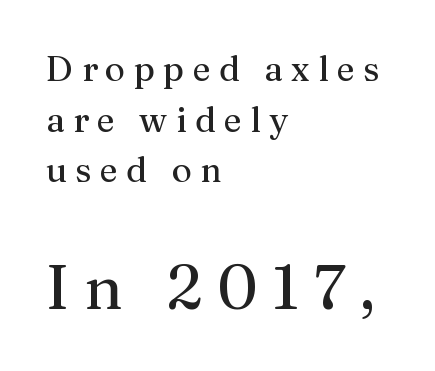
The image shows 62 px regular-weight serif type, upright; set left-aligned, normal line spacing (1.45x), unusually wide letter spacing (+0.24 em), not underlined; the second (bottom) block is 1.77x larger; medium stroke contrast and a medium x-height.
